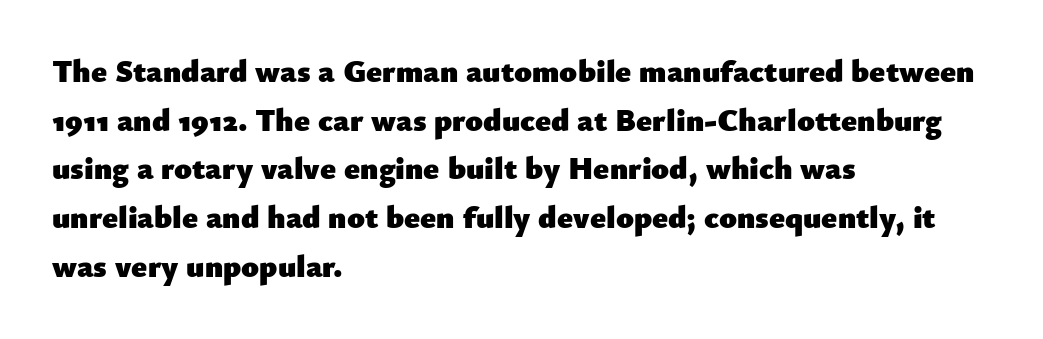
Q: Is the text bold? A: Yes.
Q: Is the text italic (slanted)? A: No, it is upright.
Q: Is the typeface a serif or a sans-serif typeface? A: Sans-serif.
Q: Is the text underlined? A: No.
Q: How is the paragraph aligned? A: Left-aligned.
Q: Is the spacing between letters normal or unusually wide? A: Normal.
Q: Is the spacing between lines tight, normal or loose? A: Normal.
Q: Width (condensed, normal, or wide)? A: Normal.
Q: Stroke contrast? A: Low.
Q: x-height? A: Small.
Q: Monospaced? A: No.
